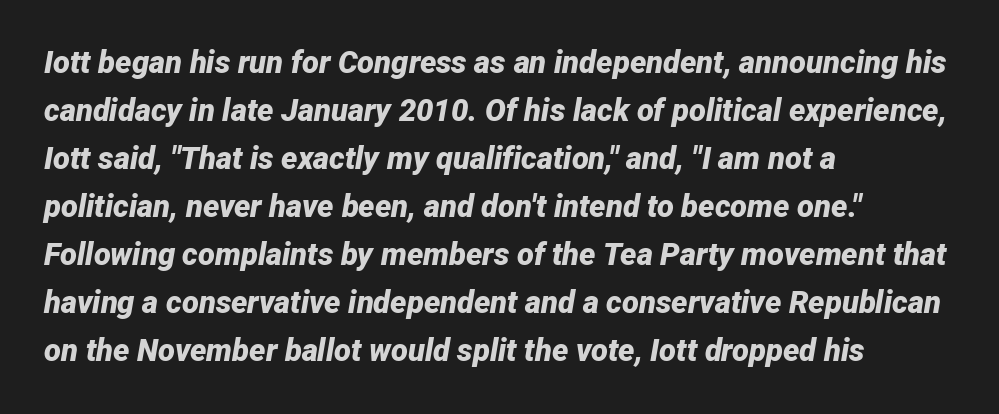
Q: Is the text bold? A: Yes.
Q: Is the text italic (slanted)? A: Yes, it leans right by about 12 degrees.
Q: Is the text underlined? A: No.
Q: How is the paragraph aligned? A: Left-aligned.
Q: Is the spacing between letters normal or unusually wide? A: Normal.
Q: Is the spacing between lines tight, normal or loose? A: Normal.
Q: Width (condensed, normal, or wide)? A: Normal.
Q: Stroke contrast? A: Low.
Q: x-height? A: Medium.
Q: Monospaced? A: No.
